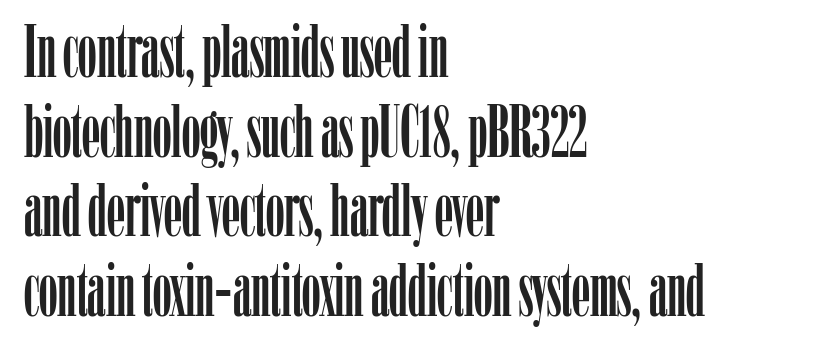
Q: Is the text italic (slanted)? A: No, it is upright.
Q: Is the typeface a serif or a sans-serif typeface? A: Serif.
Q: Is the text underlined? A: No.
Q: How is the paragraph aligned? A: Left-aligned.
Q: Is the spacing between letters normal or unusually wide? A: Normal.
Q: Is the spacing between lines tight, normal or loose? A: Tight.
Q: Width (condensed, normal, or wide)? A: Condensed.
Q: Stroke contrast? A: Low.
Q: x-height? A: Medium.
Q: Monospaced? A: No.
